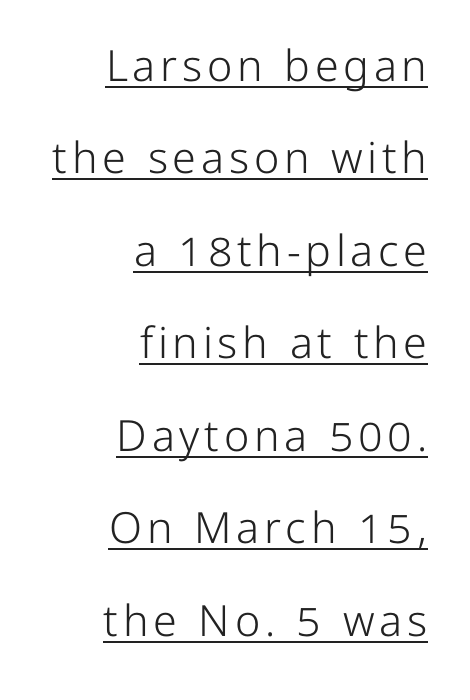
Q: Is the text bold? A: No.
Q: Is the text italic (slanted)? A: No, it is upright.
Q: Is the typeface a serif or a sans-serif typeface? A: Sans-serif.
Q: Is the text underlined? A: Yes.
Q: How is the paragraph aligned? A: Right-aligned.
Q: Is the spacing between lines tight, normal or loose? A: Loose.
Q: Width (condensed, normal, or wide)? A: Normal.
Q: Stroke contrast? A: Low.
Q: x-height? A: Medium.
Q: Monospaced? A: No.
